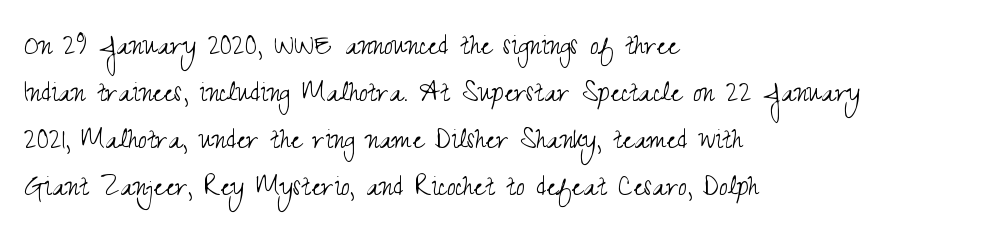
{"serif": "no", "italic": "no", "bold": "no", "weight": "light", "width": "condensed", "stroke_contrast": "medium", "x_height": "small", "monospaced": "no", "underline": "no", "align": "left", "line_spacing": "normal", "line_spacing_ratio": 1.47, "letter_spacing": "normal", "letter_spacing_em": 0.0, "glyph_px": 32}
